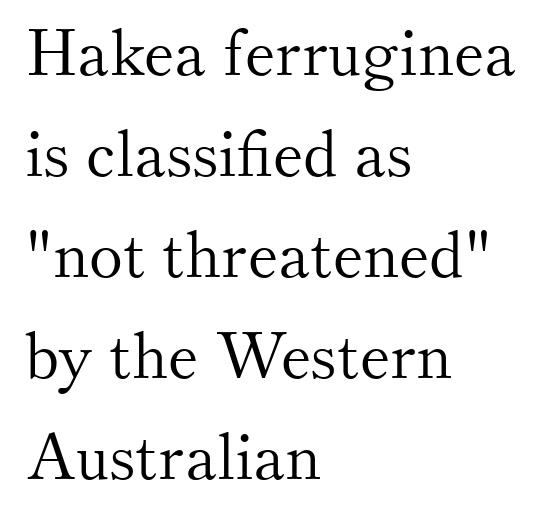
Q: Is the text bold? A: No.
Q: Is the text italic (slanted)? A: No, it is upright.
Q: Is the typeface a serif or a sans-serif typeface? A: Serif.
Q: Is the text underlined? A: No.
Q: How is the paragraph aligned? A: Left-aligned.
Q: Is the spacing between letters normal or unusually wide? A: Normal.
Q: Is the spacing between lines tight, normal or loose? A: Normal.
Q: Width (condensed, normal, or wide)? A: Normal.
Q: Stroke contrast? A: Medium.
Q: x-height? A: Small.
Q: Monospaced? A: No.
